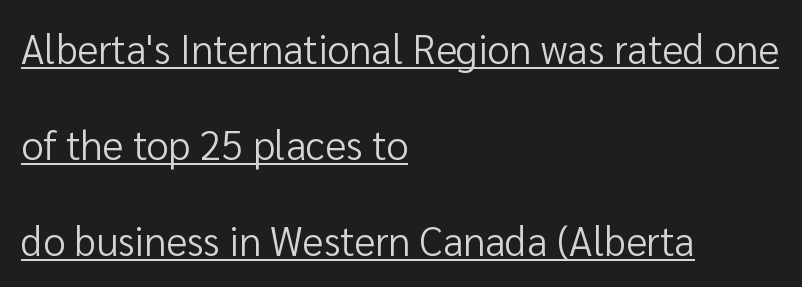
Q: Is the text bold? A: No.
Q: Is the text italic (slanted)? A: No, it is upright.
Q: Is the typeface a serif or a sans-serif typeface? A: Sans-serif.
Q: Is the text underlined? A: Yes.
Q: How is the paragraph aligned? A: Left-aligned.
Q: Is the spacing between letters normal or unusually wide? A: Normal.
Q: Is the spacing between lines tight, normal or loose? A: Loose.
Q: Width (condensed, normal, or wide)? A: Normal.
Q: Stroke contrast? A: Low.
Q: x-height? A: Medium.
Q: Monospaced? A: No.
